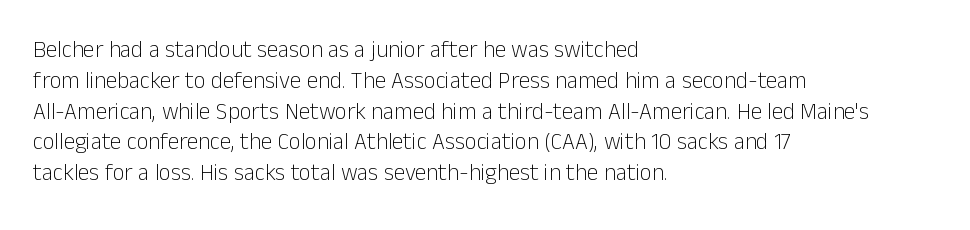
{"italic": "no", "bold": "no", "underline": "no", "align": "left", "line_spacing": "normal", "line_spacing_ratio": 1.34, "letter_spacing": "normal", "letter_spacing_em": 0.0, "glyph_px": 23}
